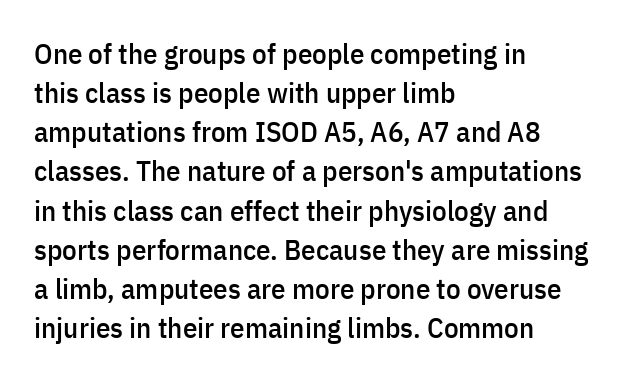
The image shows 29 px condensed sans-serif type, upright; set left-aligned, normal line spacing (1.35x), normal letter spacing, not underlined; low stroke contrast and a medium x-height.
